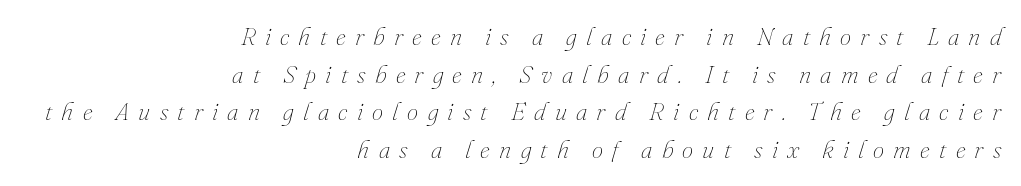
The image shows 25 px text type, italic (leaning right); set right-aligned, normal line spacing (1.51x), unusually wide letter spacing (+0.37 em), not underlined.
